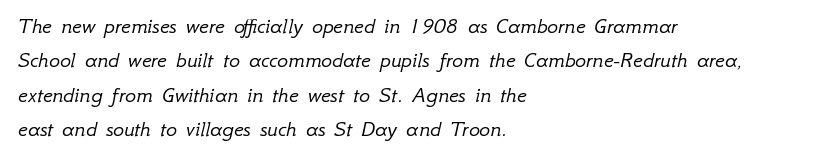
Q: Is the text bold? A: No.
Q: Is the text italic (slanted)? A: Yes, it leans right by about 12 degrees.
Q: Is the text underlined? A: No.
Q: How is the paragraph aligned? A: Left-aligned.
Q: Is the spacing between letters normal or unusually wide? A: Normal.
Q: Is the spacing between lines tight, normal or loose? A: Normal.
